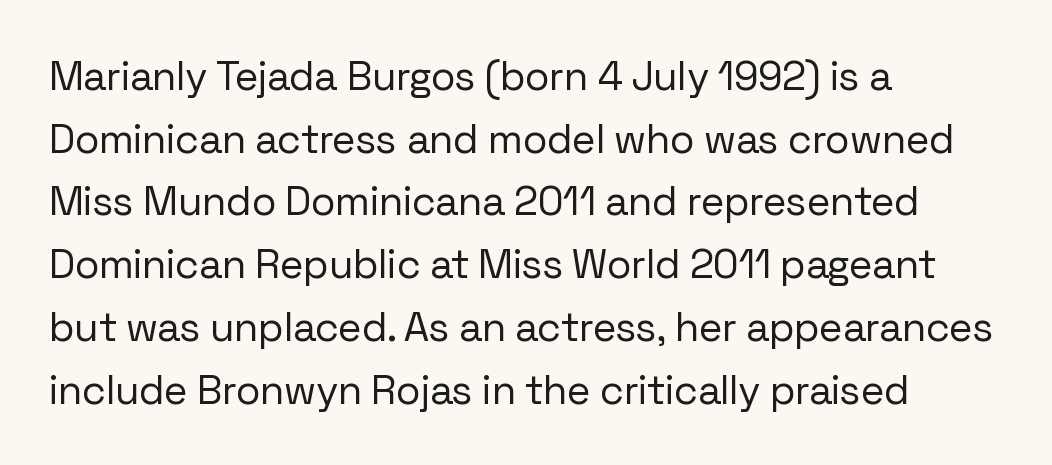
Q: Is the text bold? A: No.
Q: Is the text italic (slanted)? A: No, it is upright.
Q: Is the typeface a serif or a sans-serif typeface? A: Sans-serif.
Q: Is the text underlined? A: No.
Q: How is the paragraph aligned? A: Left-aligned.
Q: Is the spacing between letters normal or unusually wide? A: Normal.
Q: Is the spacing between lines tight, normal or loose? A: Normal.
Q: Width (condensed, normal, or wide)? A: Normal.
Q: Stroke contrast? A: Low.
Q: x-height? A: Medium.
Q: Monospaced? A: No.
